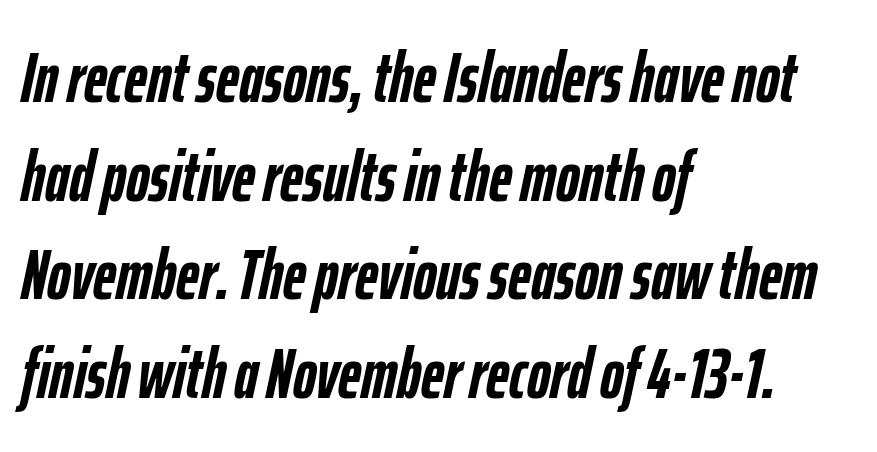
The image shows 71 px semibold, condensed type, italic (leaning right); set left-aligned, normal line spacing (1.39x), normal letter spacing, not underlined; low stroke contrast and a medium x-height.
